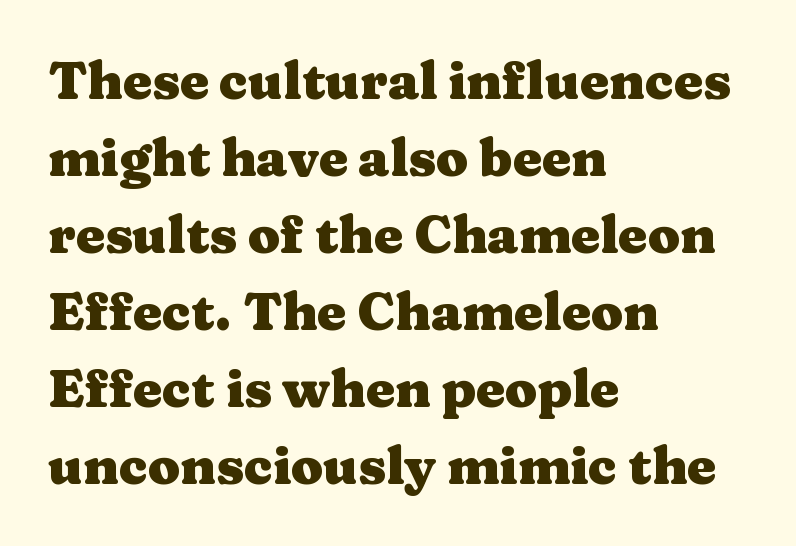
Honestly, there is no underline to notice here at all. Is there much room between lines? A standard amount, neither cramped nor airy. Here the designer chose a conventional face with non-uniform glyph widths. This is the regular roman posture of the typeface. Weight check: bold — yes, fully.
